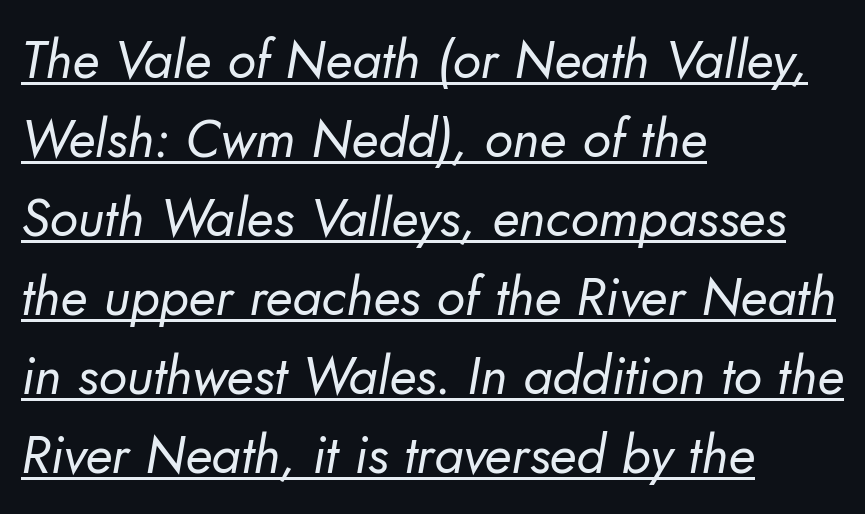
{"serif": "no", "bold": "no", "weight": "regular", "width": "normal", "stroke_contrast": "low", "x_height": "small", "monospaced": "no", "underline": "yes", "align": "left", "line_spacing": "normal", "line_spacing_ratio": 1.49, "letter_spacing": "normal", "letter_spacing_em": 0.0, "glyph_px": 53}
